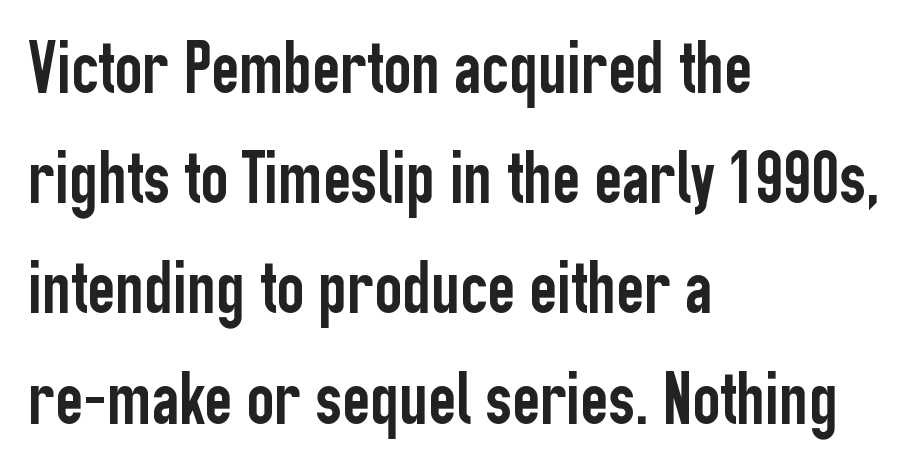
Letters rest on an invisible, unmarked baseline. The rag falls on the right side of this text block. These lines are rendered in a variable-pitch font. Summary of vertical rhythm: regular, with standard interline spacing.
